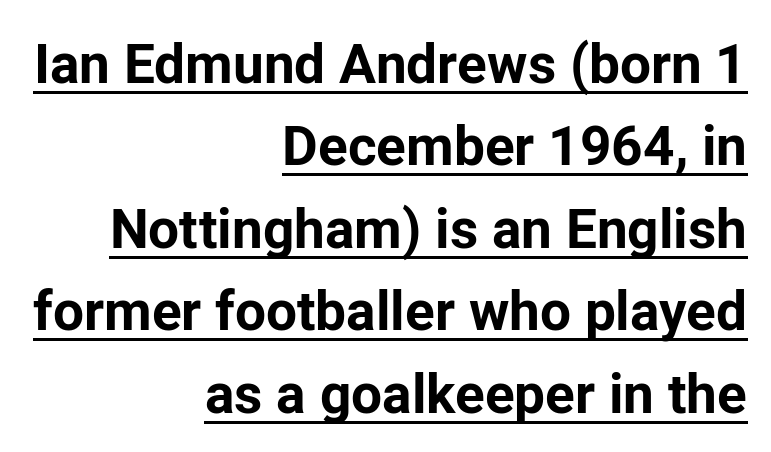
{"serif": "no", "italic": "no", "bold": "yes", "weight": "bold", "width": "normal", "stroke_contrast": "low", "x_height": "medium", "monospaced": "no", "underline": "yes", "align": "right", "line_spacing": "normal", "line_spacing_ratio": 1.5, "letter_spacing": "normal", "letter_spacing_em": 0.0, "glyph_px": 55}
